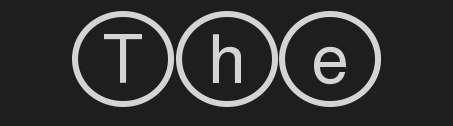
{"italic": "no", "width": "wide", "x_height": "large", "underline": "no", "letter_spacing": "normal", "letter_spacing_em": 0.0, "glyph_px": 67}
